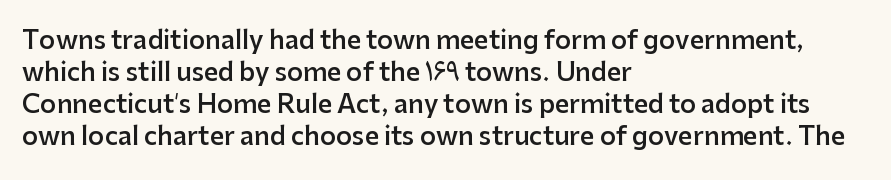
Tracking value appears to be zero — textbook default spacing. Weight check: semibold — heavier than regular, not quite bold. Line starts are locked; line ends wander. How would I describe the line gaps? Plain and ordinary. The gap between lines stays unmarked. Posture: straight, roman, zero tilt.
